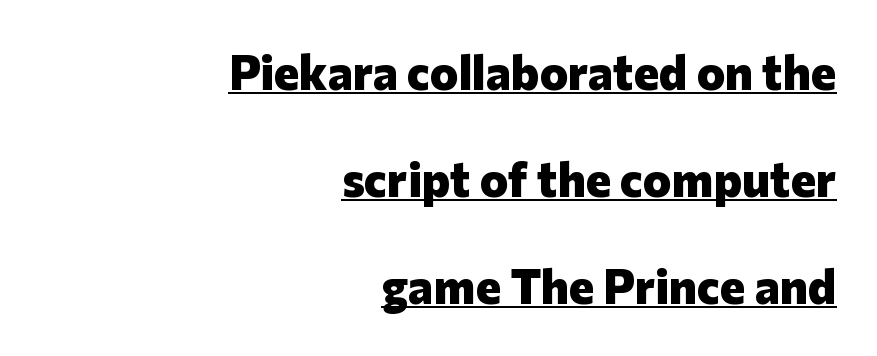
{"serif": "no", "italic": "no", "bold": "yes", "weight": "heavy", "width": "normal", "stroke_contrast": "low", "x_height": "medium", "monospaced": "no", "underline": "yes", "align": "right", "line_spacing": "loose", "line_spacing_ratio": 2.23, "letter_spacing": "normal", "letter_spacing_em": 0.0, "glyph_px": 48}
